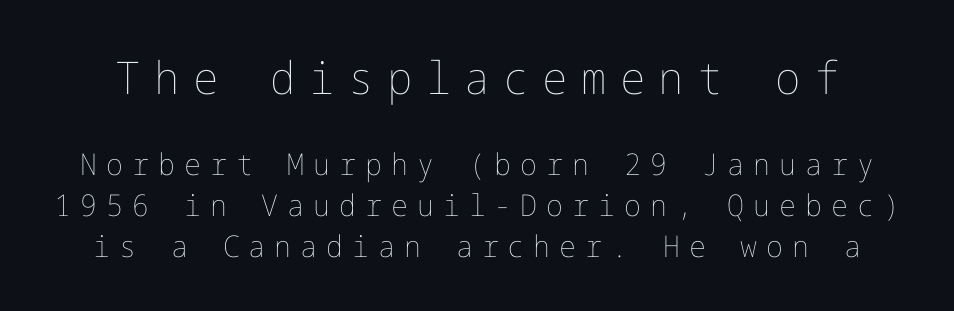
The image shows 45 px thin type, upright; set normal line spacing (1.36x), unusually wide letter spacing (+0.3 em), not underlined; the first (top) block is 1.5x larger; low stroke contrast and a medium x-height.
